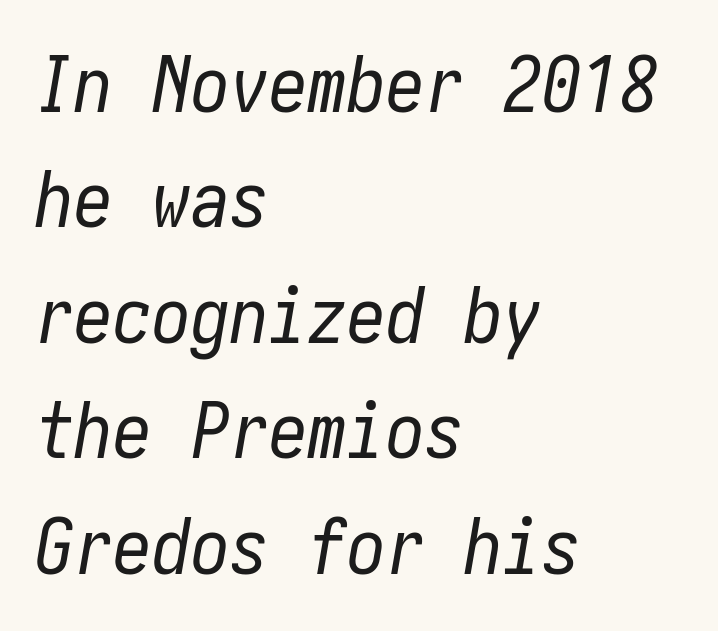
Q: Is the text bold? A: No.
Q: Is the text italic (slanted)? A: Yes, it leans right by about 10 degrees.
Q: Is the text underlined? A: No.
Q: How is the paragraph aligned? A: Left-aligned.
Q: Is the spacing between letters normal or unusually wide? A: Normal.
Q: Is the spacing between lines tight, normal or loose? A: Normal.
Q: Width (condensed, normal, or wide)? A: Condensed.
Q: Stroke contrast? A: Low.
Q: x-height? A: Medium.
